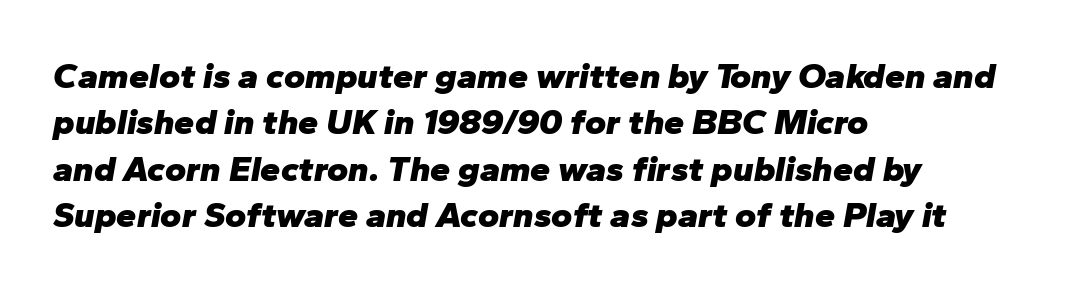
The face used here has the dense, thick strokes of a bold. Leading: standard. One-word summary of the alignment: left. The passage shown is typed in a proportional face where columns would drift. A clean baseline with only descenders dipping below it. When letters slant like this, we call the style italic.
